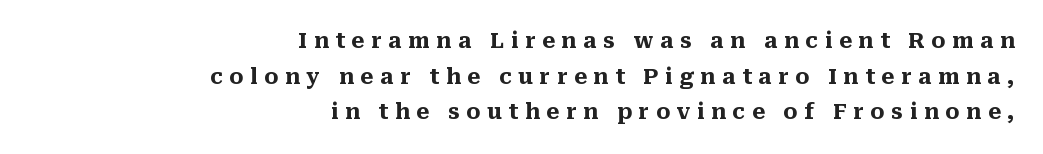
Q: Is the text bold? A: Yes.
Q: Is the text italic (slanted)? A: No, it is upright.
Q: Is the text underlined? A: No.
Q: How is the paragraph aligned? A: Right-aligned.
Q: Is the spacing between letters normal or unusually wide? A: Unusually wide.
Q: Is the spacing between lines tight, normal or loose? A: Normal.
